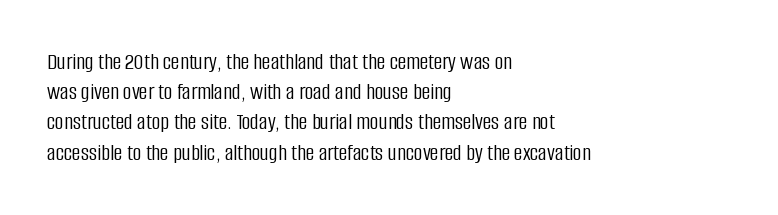
The image shows 24 px text type, upright; set left-aligned, normal line spacing (1.26x), normal letter spacing, not underlined.
